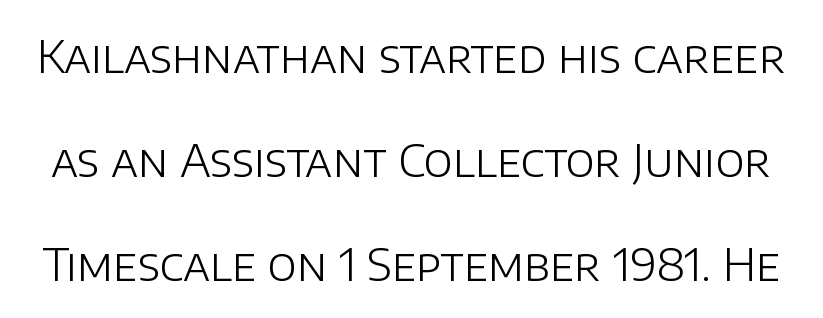
The image shows 44 px light sans-serif type, upright; set loose line spacing (2.36x), normal letter spacing, not underlined; low stroke contrast and a large x-height.
